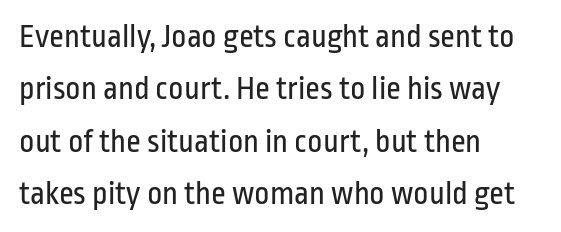
The image shows 33 px regular-weight, condensed sans-serif type, upright; set left-aligned, normal line spacing (1.59x), normal letter spacing, not underlined; low stroke contrast and a medium x-height.
